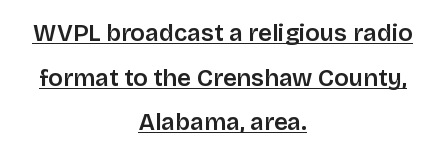
{"italic": "no", "underline": "yes", "align": "center", "line_spacing_ratio": 1.86, "letter_spacing": "normal", "letter_spacing_em": 0.0, "glyph_px": 24}
